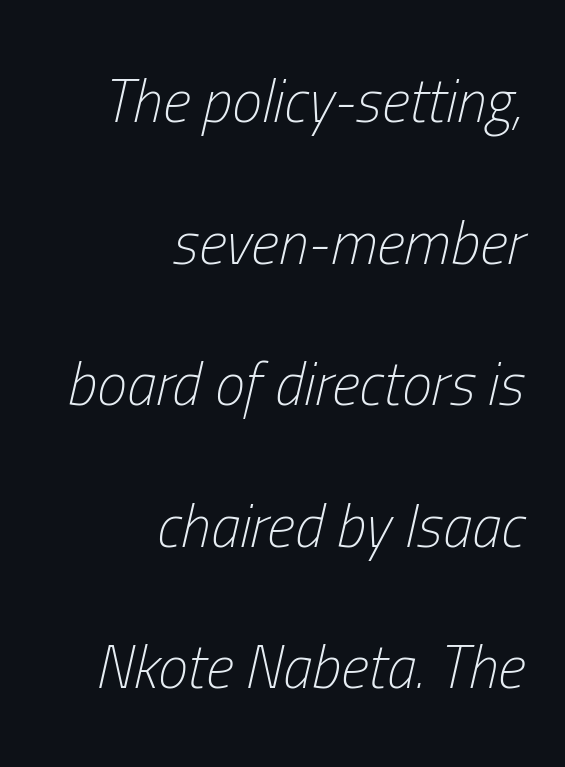
Q: Is the text bold? A: No.
Q: Is the text italic (slanted)? A: Yes, it leans right by about 13 degrees.
Q: Is the text underlined? A: No.
Q: How is the paragraph aligned? A: Right-aligned.
Q: Is the spacing between letters normal or unusually wide? A: Normal.
Q: Is the spacing between lines tight, normal or loose? A: Loose.
Q: Width (condensed, normal, or wide)? A: Condensed.
Q: Stroke contrast? A: Low.
Q: x-height? A: Medium.
Q: Monospaced? A: No.
